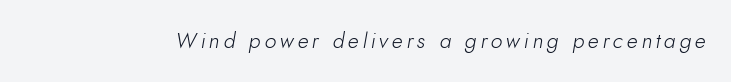
In terms of posture, this sample is oblique. The words here are not underlined. Stem width sits at or under what a default text font uses.
